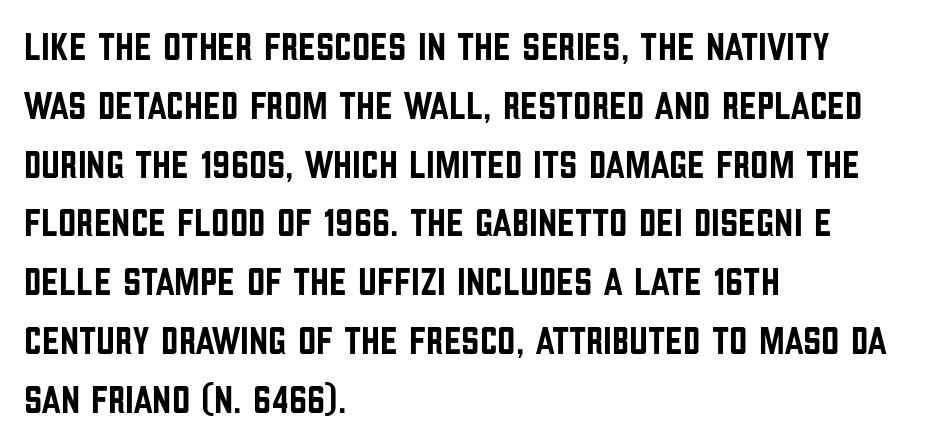
{"serif": "no", "italic": "no", "width": "condensed", "stroke_contrast": "low", "x_height": "large", "monospaced": "no", "underline": "no", "align": "left", "line_spacing": "normal", "line_spacing_ratio": 1.47, "letter_spacing": "normal", "letter_spacing_em": 0.0, "glyph_px": 40}
